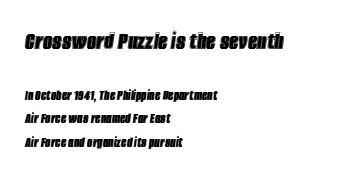
Q: Is the text italic (slanted)? A: Yes, it leans right by about 8 degrees.
Q: Is the text underlined? A: No.
Q: How is the paragraph aligned? A: Left-aligned.
Q: Is the spacing between letters normal or unusually wide? A: Normal.
Q: Is the spacing between lines tight, normal or loose? A: Normal.
Q: Which block of text is set in a larger size, the first (top) or the second (bottom)? A: The first (top) one.
